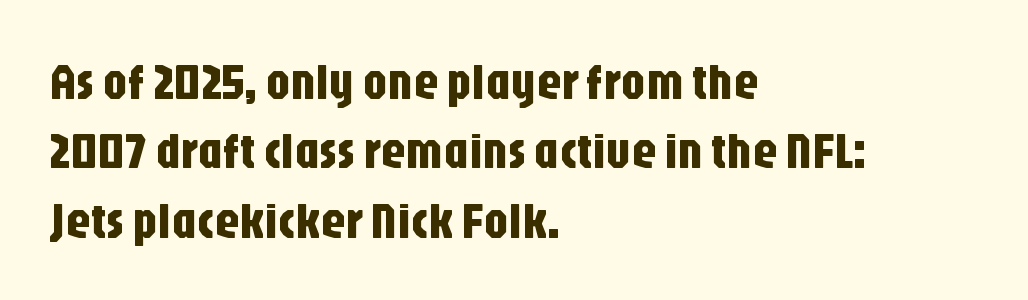
Q: Is the text italic (slanted)? A: No, it is upright.
Q: Is the typeface a serif or a sans-serif typeface? A: Sans-serif.
Q: Is the text underlined? A: No.
Q: How is the paragraph aligned? A: Left-aligned.
Q: Is the spacing between letters normal or unusually wide? A: Normal.
Q: Is the spacing between lines tight, normal or loose? A: Normal.
Q: Width (condensed, normal, or wide)? A: Condensed.
Q: Stroke contrast? A: Low.
Q: x-height? A: Large.
Q: Monospaced? A: No.
